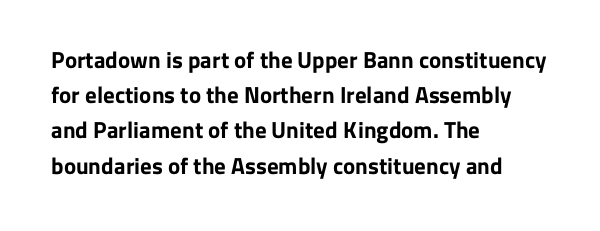
{"italic": "no", "bold": "yes", "underline": "no", "align": "left", "line_spacing": "normal", "line_spacing_ratio": 1.53, "letter_spacing": "normal", "letter_spacing_em": 0.0, "glyph_px": 23}
